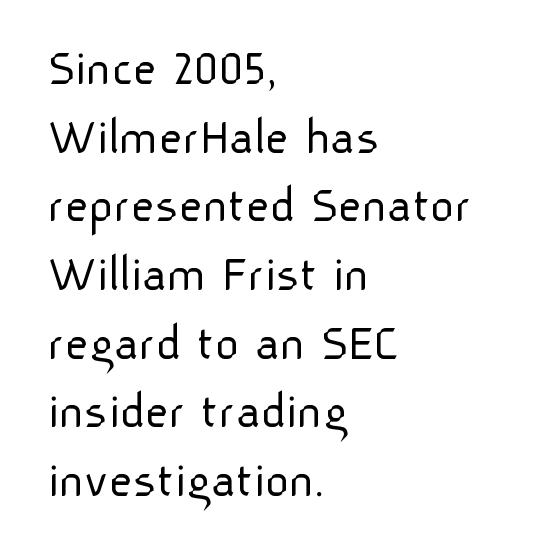
The letters stand upright; this is a roman face. The text was rendered using a sans face with plain stroke endings. The glyphs are unaccompanied by any horizontal stroke below them. Compared with a typical body face, this is equally light or lighter still.
